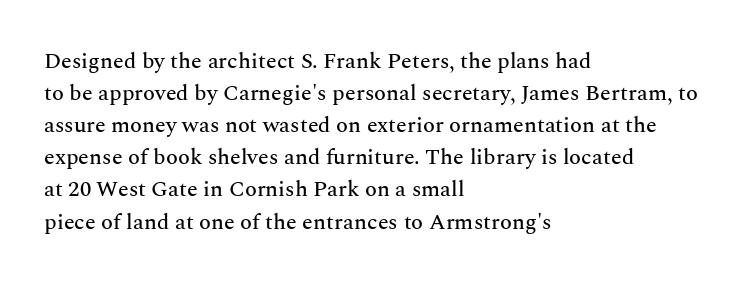
The image shows 22 px text type, upright; set left-aligned, normal line spacing (1.46x), normal letter spacing, not underlined.
